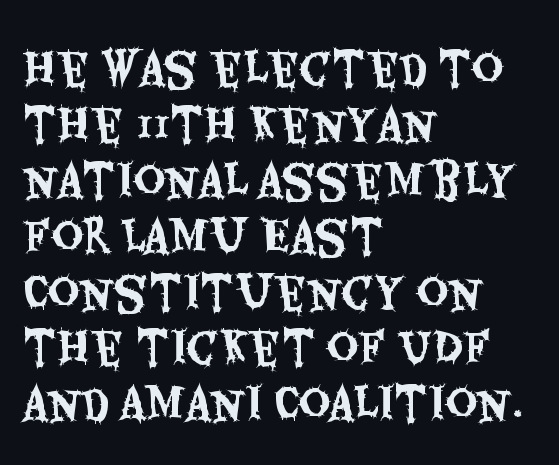
The image shows 44 px condensed sans-serif type, upright; set left-aligned, normal line spacing (1.27x), normal letter spacing, not underlined; medium stroke contrast and a large x-height.
